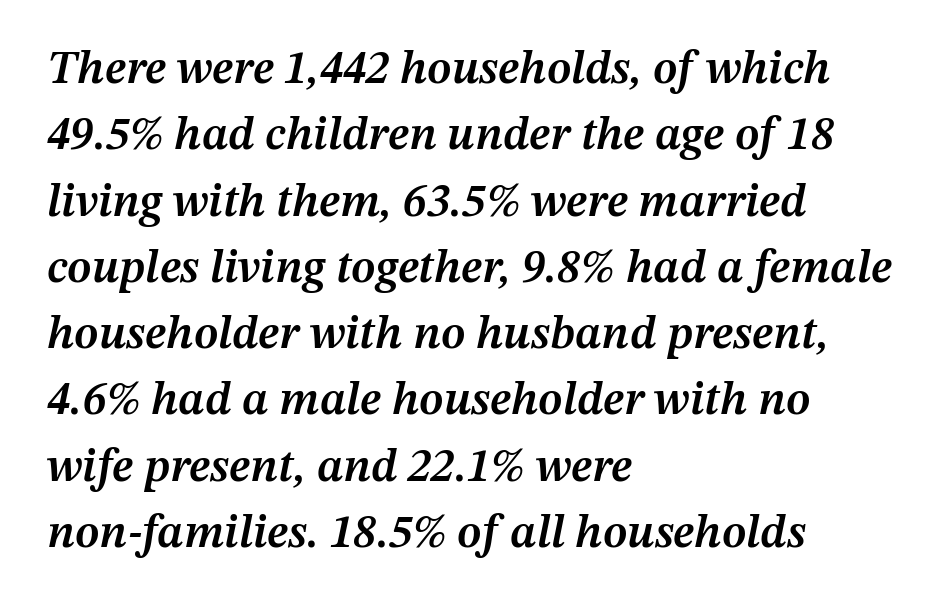
All the whitespace from short lines collects on the right. A clean baseline with only descenders dipping below it. On the weight axis this lands at semibold, roughly 600. The passage shown leans; its letterforms are oblique. Horizontal bands of white between lines are of average thickness.
